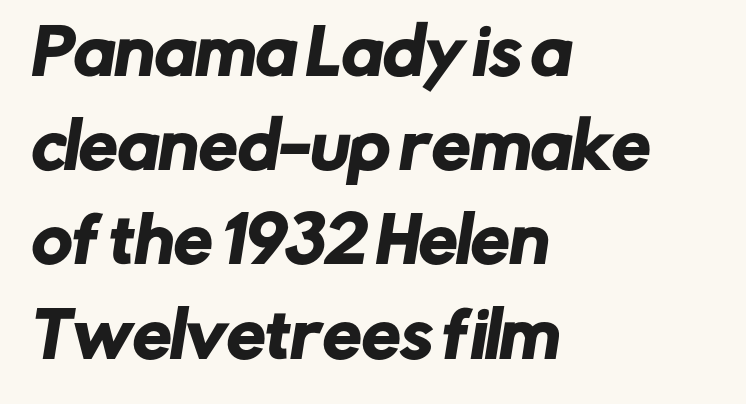
Between one letter and the next there's only the usual sliver of space. The gap between lines stays unmarked. The type family on display is of the sans-serif kind. Visually the block forms a straight wall on the left and a jagged coastline on the right. Note the varied advance widths — an 'i' is clearly narrower than an 'm'. What's the leading like? Ordinary, nothing unusual.
